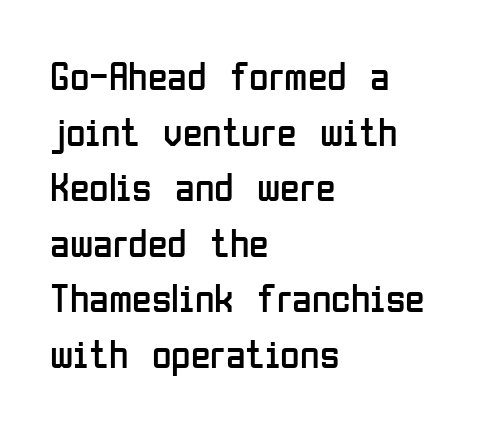
{"serif": "no", "italic": "no", "bold": "no", "weight": "regular", "width": "condensed", "stroke_contrast": "low", "x_height": "medium", "monospaced": "no", "underline": "no", "align": "left", "line_spacing": "normal", "line_spacing_ratio": 1.39, "letter_spacing": "normal", "letter_spacing_em": 0.0, "glyph_px": 40}
